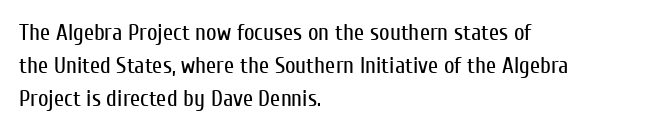
The image shows 23 px text type, upright; set left-aligned, normal line spacing (1.44x), normal letter spacing, not underlined.
